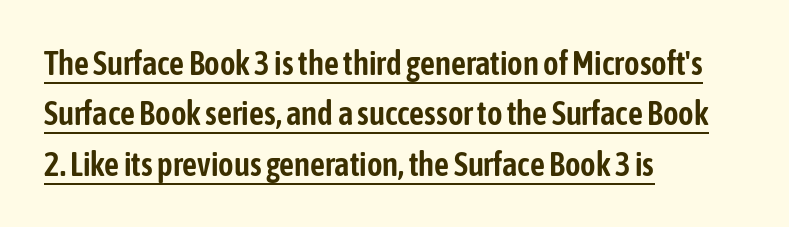
{"serif": "no", "italic": "no", "width": "condensed", "stroke_contrast": "low", "x_height": "medium", "monospaced": "no", "underline": "yes", "align": "left", "line_spacing": "normal", "line_spacing_ratio": 1.53, "letter_spacing": "normal", "letter_spacing_em": 0.0, "glyph_px": 33}
